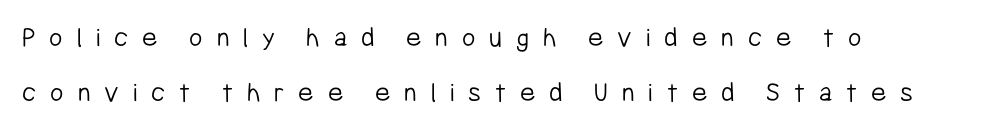
The face used here is proportionally spaced, like ordinary book or web type. The type sits square on the baseline with zero lean. The lines are quadded left. Compared with a typical body face, this is equally light or lighter still.
